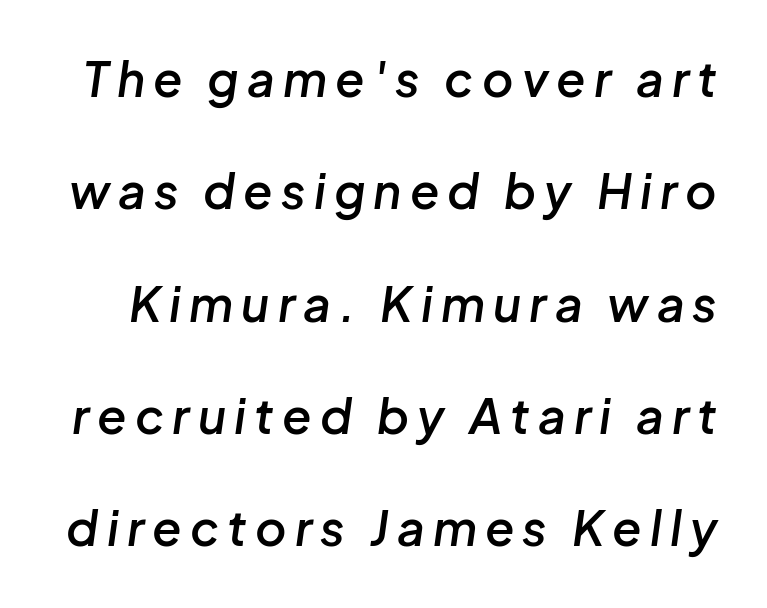
Students, this is semibold: more ink than regular, less than bold. Honestly, the rows look like they've been pulled way apart. Every character sits at an angle, as italics do. Plain, unruled lines of type. This sample has the flowing, uneven cadence of proportional lettering.
